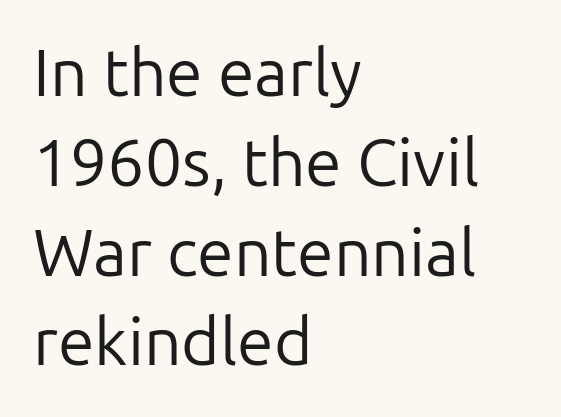
Q: Is the text bold? A: No.
Q: Is the text italic (slanted)? A: No, it is upright.
Q: Is the typeface a serif or a sans-serif typeface? A: Sans-serif.
Q: Is the text underlined? A: No.
Q: How is the paragraph aligned? A: Left-aligned.
Q: Is the spacing between letters normal or unusually wide? A: Normal.
Q: Is the spacing between lines tight, normal or loose? A: Normal.
Q: Width (condensed, normal, or wide)? A: Normal.
Q: Stroke contrast? A: Low.
Q: x-height? A: Medium.
Q: Monospaced? A: No.
